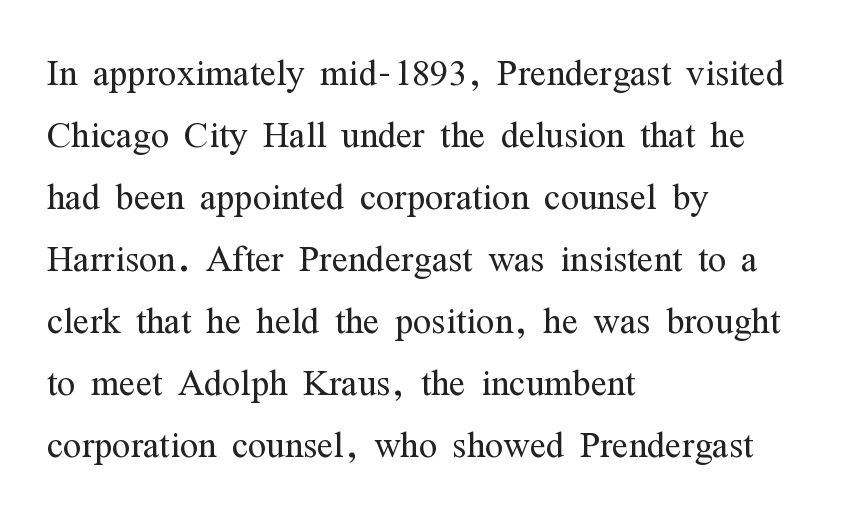
Compared with typical paragraphs, the rows here are spaced about the same. Glyph-to-glyph distance matches everyday printed text. Note the varied advance widths — an 'i' is clearly narrower than an 'm'. This is serif lettering, the kind often seen in printed books.
